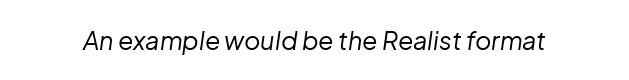
The image shows 25 px text type, italic (leaning right); set normal letter spacing, not underlined.
